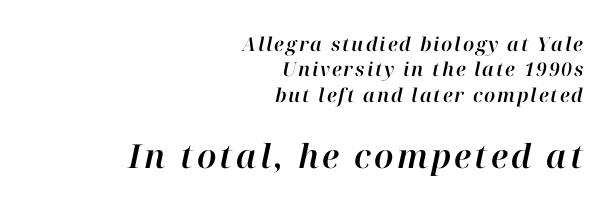
{"italic": "yes", "lean": "right", "slant_degrees": 12, "width": "normal", "stroke_contrast": "high", "x_height": "medium", "monospaced": "no", "underline": "no", "align": "right", "line_spacing": "normal", "line_spacing_ratio": 1.33, "larger_block": "second", "size_ratio": 1.74, "glyph_px": 33}
